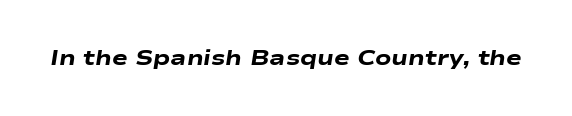
The image shows 21 px bold type, italic (leaning right); set normal letter spacing, not underlined.
